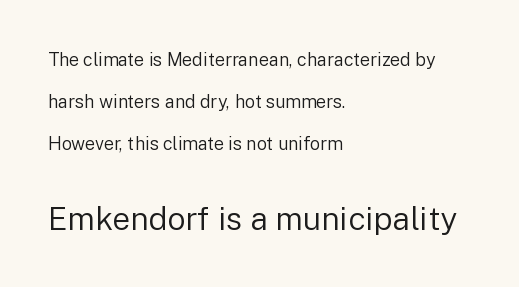
The image shows 32 px regular-weight sans-serif type, upright; set left-aligned, loose line spacing (2.33x), normal letter spacing, not underlined; the second (bottom) block is 1.78x larger; low stroke contrast and a medium x-height.
